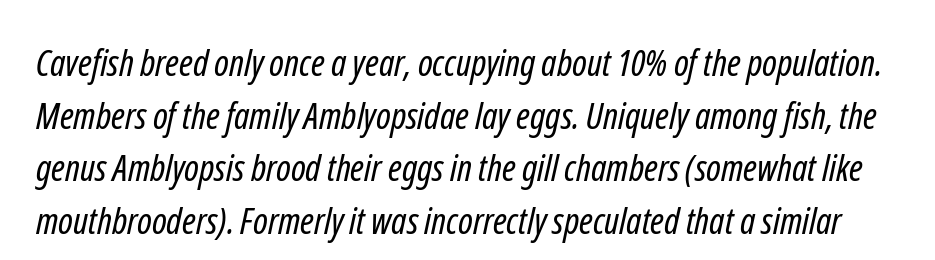
The type family on display is of the sans-serif kind. Counters stay open thanks to moderate or lighter strokes. Varying glyph widths throughout — classic text-font behaviour. What's the leading like? Ordinary, nothing unusual. No word sits above an underline.
